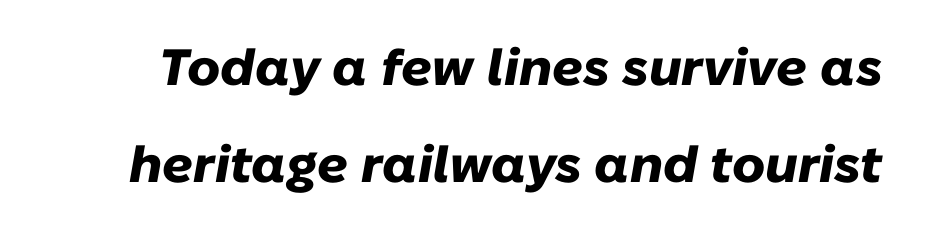
Q: Is the text bold? A: Yes.
Q: Is the text italic (slanted)? A: Yes, it leans right by about 10 degrees.
Q: Is the text underlined? A: No.
Q: Is the spacing between letters normal or unusually wide? A: Normal.
Q: Is the spacing between lines tight, normal or loose? A: Loose.
Q: Width (condensed, normal, or wide)? A: Normal.
Q: Stroke contrast? A: Low.
Q: x-height? A: Medium.
Q: Monospaced? A: No.
